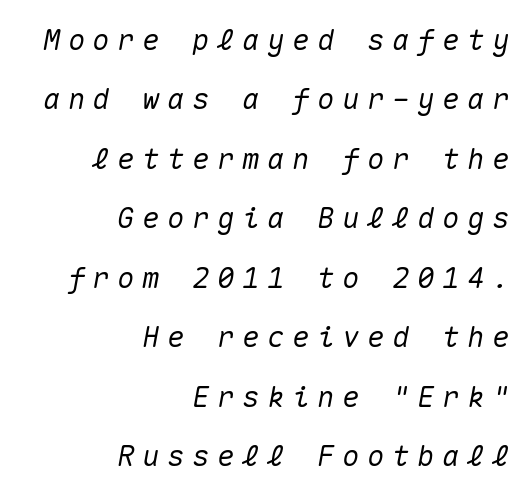
Q: Is the text italic (slanted)? A: Yes, it leans right by about 10 degrees.
Q: Is the text underlined? A: No.
Q: How is the paragraph aligned? A: Right-aligned.
Q: Is the spacing between letters normal or unusually wide? A: Unusually wide.
Q: Is the spacing between lines tight, normal or loose? A: Loose.
Q: Width (condensed, normal, or wide)? A: Normal.
Q: Stroke contrast? A: Medium.
Q: x-height? A: Medium.
Q: Monospaced? A: Yes.
